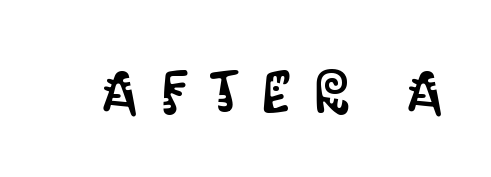
{"serif": "no", "italic": "no", "width": "condensed", "stroke_contrast": "medium", "x_height": "large", "monospaced": "no", "underline": "no", "letter_spacing": "wide", "letter_spacing_em": 0.38, "glyph_px": 60}
